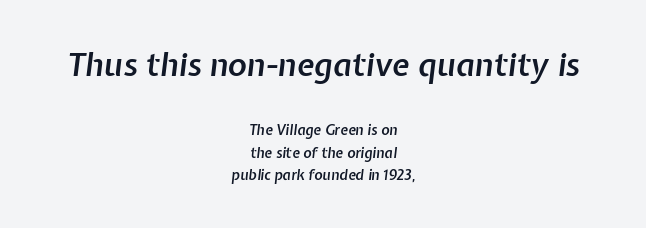
The image shows 32 px semibold type, italic (leaning right); set centered, normal line spacing (1.63x), normal letter spacing, not underlined; the first (top) block is 2.29x larger; low stroke contrast and a medium x-height.
